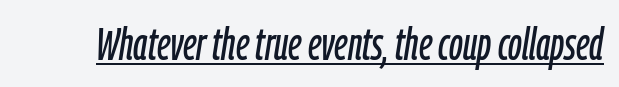
No extra tracking has been applied to these lines. A rule runs beneath these lines of type. This sample has the flowing, uneven cadence of proportional lettering. This is oblique type, the kind used for emphasis or titles.
